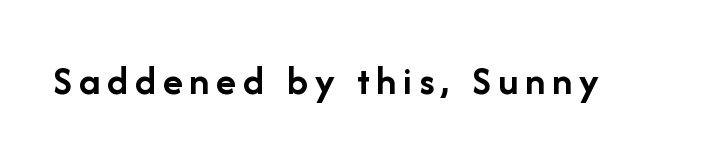
Q: Is the text bold? A: Yes.
Q: Is the text italic (slanted)? A: No, it is upright.
Q: Is the typeface a serif or a sans-serif typeface? A: Sans-serif.
Q: Is the text underlined? A: No.
Q: Width (condensed, normal, or wide)? A: Normal.
Q: Stroke contrast? A: Low.
Q: x-height? A: Medium.
Q: Monospaced? A: No.
